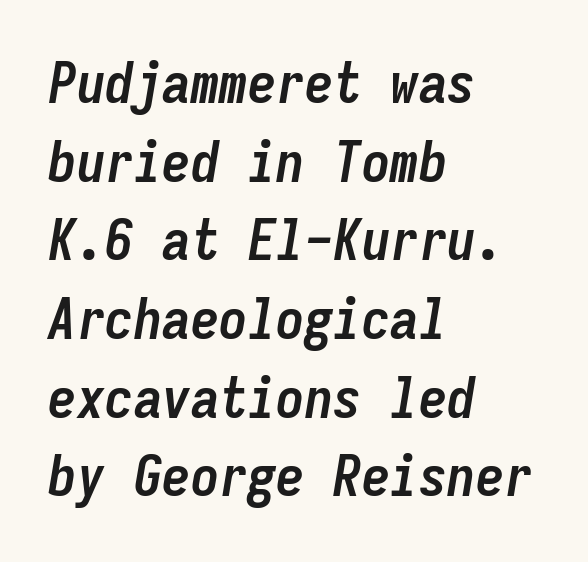
The image shows 57 px semibold, condensed type, italic (leaning right), monospaced; set left-aligned, normal line spacing (1.38x), normal letter spacing, not underlined; low stroke contrast and a medium x-height.
